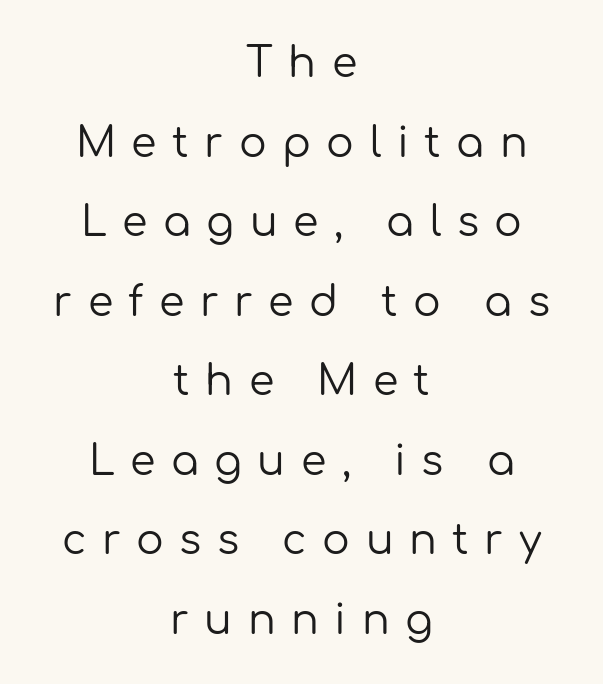
{"serif": "no", "italic": "no", "bold": "no", "weight": "regular", "width": "normal", "stroke_contrast": "low", "x_height": "medium", "monospaced": "no", "underline": "no", "align": "center", "line_spacing": "loose", "line_spacing_ratio": 1.94, "letter_spacing": "wide", "letter_spacing_em": 0.38, "glyph_px": 41}
